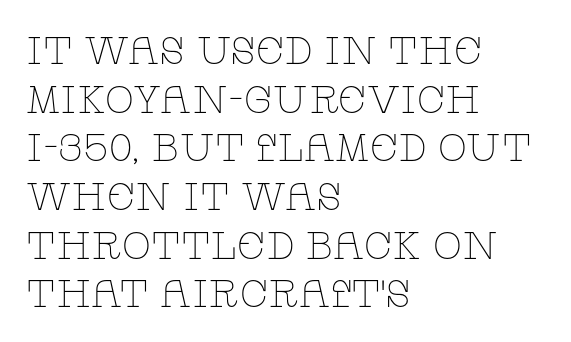
Caption: standard tracking, unaltered. Casual observation: everything's shoved over to the left. The letters advance in unequal steps, a hallmark of proportional type. Summary of vertical rhythm: regular, with standard interline spacing. Each stroke keeps to a modest, everyday thickness or less. The text was rendered using a seriffed face with decorative stroke endings.
